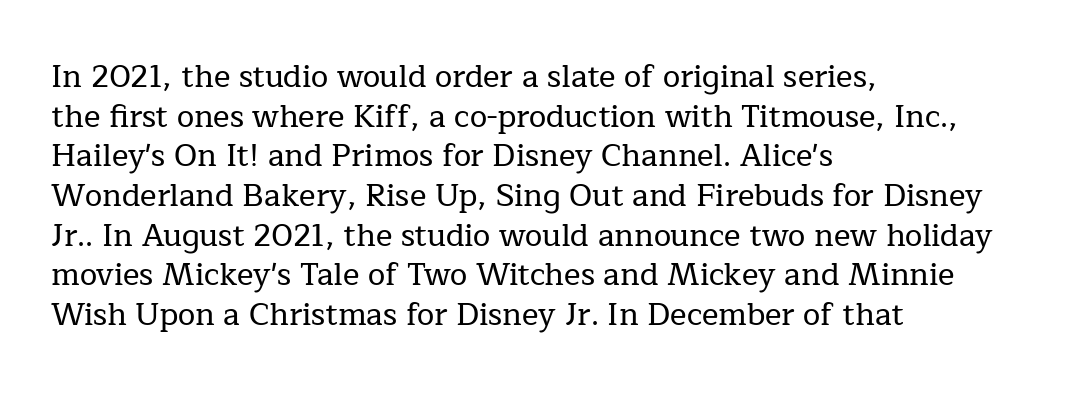
Q: Is the text italic (slanted)? A: No, it is upright.
Q: Is the typeface a serif or a sans-serif typeface? A: Serif.
Q: Is the text underlined? A: No.
Q: How is the paragraph aligned? A: Left-aligned.
Q: Is the spacing between letters normal or unusually wide? A: Normal.
Q: Is the spacing between lines tight, normal or loose? A: Normal.
Q: Width (condensed, normal, or wide)? A: Normal.
Q: Stroke contrast? A: Low.
Q: x-height? A: Medium.
Q: Monospaced? A: No.
